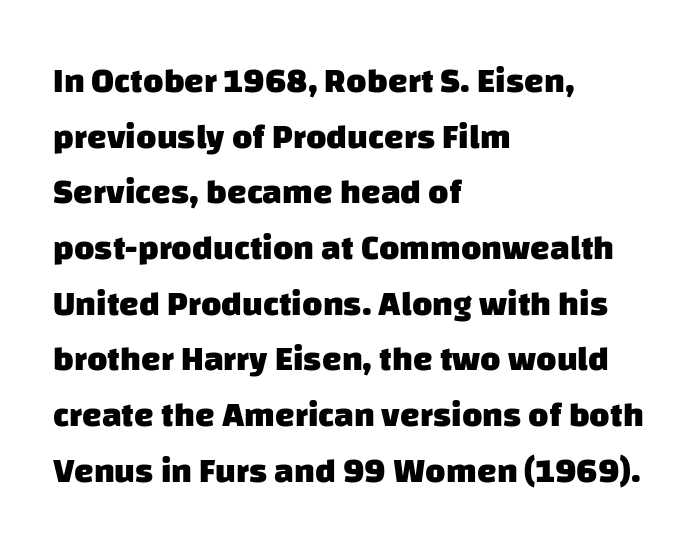
Q: Is the text bold? A: Yes.
Q: Is the typeface a serif or a sans-serif typeface? A: Sans-serif.
Q: Is the text underlined? A: No.
Q: How is the paragraph aligned? A: Left-aligned.
Q: Is the spacing between letters normal or unusually wide? A: Normal.
Q: Is the spacing between lines tight, normal or loose? A: Normal.
Q: Width (condensed, normal, or wide)? A: Normal.
Q: Stroke contrast? A: Low.
Q: x-height? A: Large.
Q: Monospaced? A: No.
